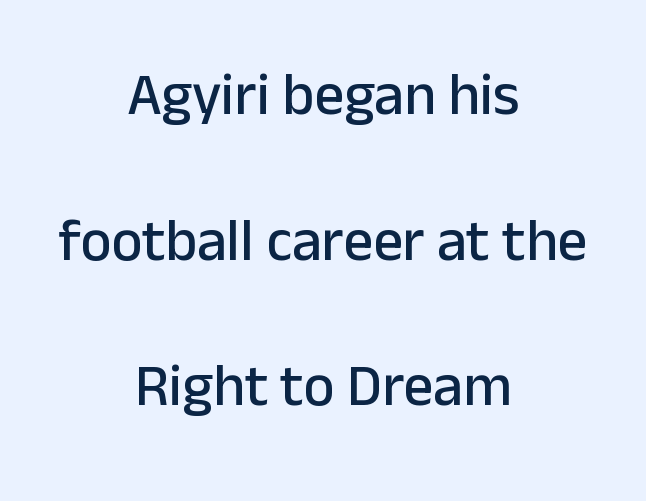
Q: Is the text italic (slanted)? A: No, it is upright.
Q: Is the typeface a serif or a sans-serif typeface? A: Sans-serif.
Q: Is the text underlined? A: No.
Q: How is the paragraph aligned? A: Centered.
Q: Is the spacing between letters normal or unusually wide? A: Normal.
Q: Is the spacing between lines tight, normal or loose? A: Loose.
Q: Width (condensed, normal, or wide)? A: Normal.
Q: Stroke contrast? A: Low.
Q: x-height? A: Medium.
Q: Monospaced? A: No.
